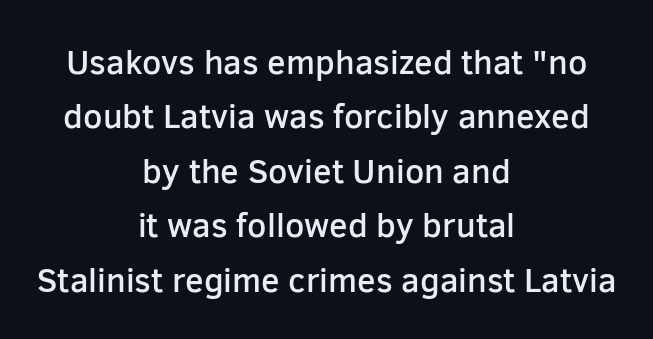
The letters are semibold — heavier than regular but short of a full bold. Line starts and ends both wander, symmetrically. Does the leading feel generous? No, just average. The letters advance in unequal steps, a hallmark of proportional type. A bare baseline throughout the passage.
